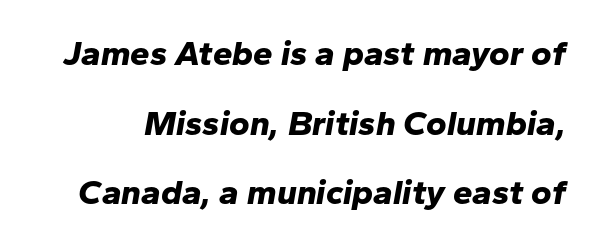
{"italic": "yes", "lean": "right", "slant_degrees": 10, "bold": "yes", "weight": "bold", "width": "normal", "stroke_contrast": "low", "x_height": "medium", "monospaced": "no", "underline": "no", "line_spacing": "loose", "line_spacing_ratio": 1.99, "letter_spacing": "normal", "letter_spacing_em": 0.0, "glyph_px": 35}
